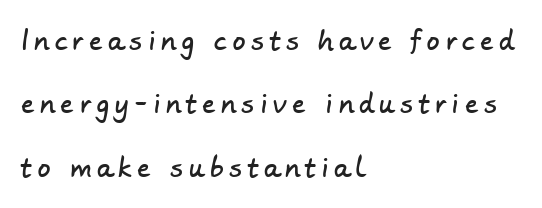
What's the leading like? Stretched, with rows far apart. Words appear elongated and porous because spacing is wide. Unmarked baselines from the first word to the last. The passage is arranged the way most books set body copy — flush left.
